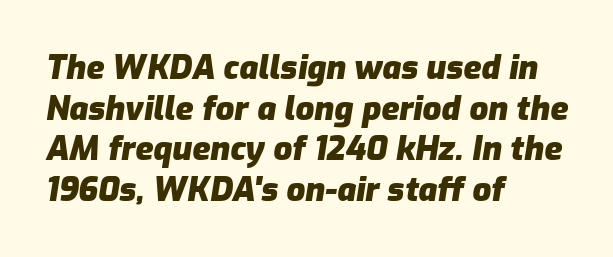
How are the letters spaced? Ordinarily, with no added tracking. Glance below the letters and you will spot only blank space. Typesetter's note: full bold, strokes at maximum text heaviness. Emphasis-style slanted type is in use.
